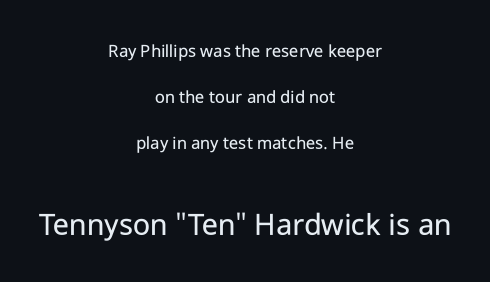
Q: Is the text bold? A: No.
Q: Is the text italic (slanted)? A: No, it is upright.
Q: Is the typeface a serif or a sans-serif typeface? A: Sans-serif.
Q: Is the text underlined? A: No.
Q: How is the paragraph aligned? A: Centered.
Q: Is the spacing between letters normal or unusually wide? A: Normal.
Q: Is the spacing between lines tight, normal or loose? A: Loose.
Q: Which block of text is set in a larger size, the first (top) or the second (bottom)? A: The second (bottom) one.
Q: Width (condensed, normal, or wide)? A: Normal.
Q: Stroke contrast? A: Low.
Q: x-height? A: Medium.
Q: Monospaced? A: No.
